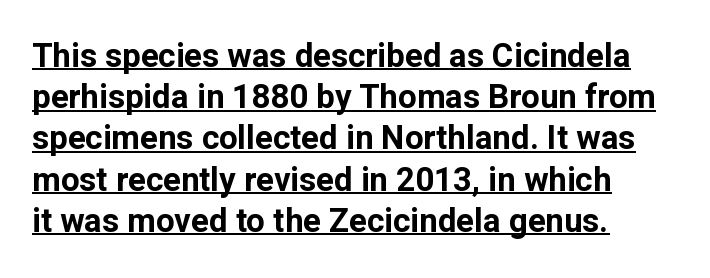
{"serif": "no", "italic": "no", "bold": "yes", "weight": "bold", "width": "normal", "stroke_contrast": "low", "x_height": "medium", "monospaced": "no", "underline": "yes", "align": "left", "line_spacing": "normal", "line_spacing_ratio": 1.25, "letter_spacing": "normal", "letter_spacing_em": 0.0, "glyph_px": 33}
